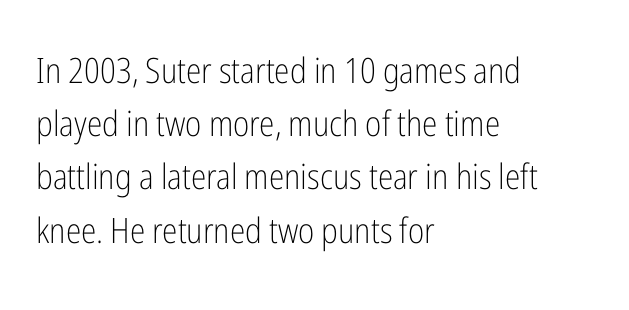
Q: Is the text bold? A: No.
Q: Is the text italic (slanted)? A: No, it is upright.
Q: Is the typeface a serif or a sans-serif typeface? A: Sans-serif.
Q: Is the text underlined? A: No.
Q: How is the paragraph aligned? A: Left-aligned.
Q: Is the spacing between letters normal or unusually wide? A: Normal.
Q: Is the spacing between lines tight, normal or loose? A: Normal.
Q: Width (condensed, normal, or wide)? A: Condensed.
Q: Stroke contrast? A: Low.
Q: x-height? A: Medium.
Q: Monospaced? A: No.
